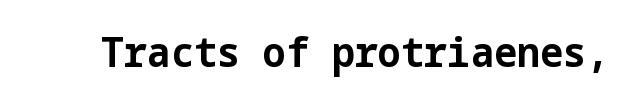
Q: Is the text bold? A: Yes.
Q: Is the text italic (slanted)? A: No, it is upright.
Q: Is the typeface a serif or a sans-serif typeface? A: Sans-serif.
Q: Is the text underlined? A: No.
Q: Is the spacing between letters normal or unusually wide? A: Normal.
Q: Width (condensed, normal, or wide)? A: Normal.
Q: Stroke contrast? A: Low.
Q: x-height? A: Medium.
